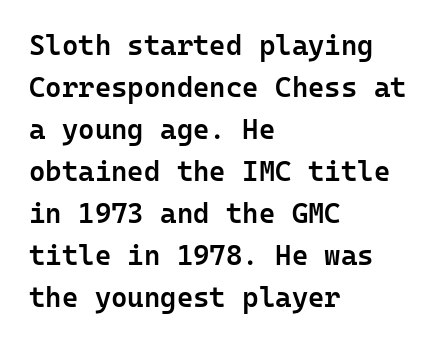
The image shows 28 px semibold sans-serif type, upright, monospaced; set left-aligned, normal line spacing (1.5x), normal letter spacing, not underlined; low stroke contrast and a medium x-height.
